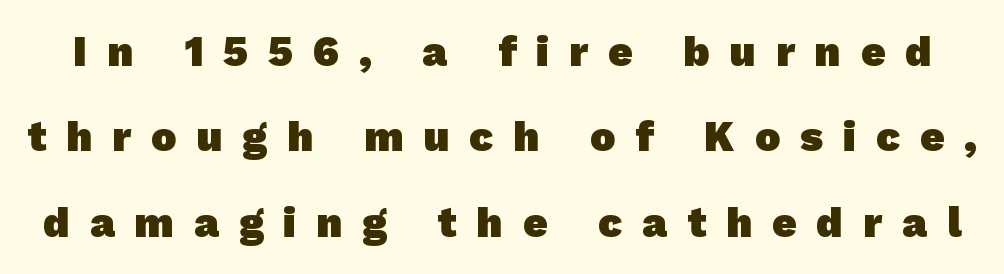
The image shows 42 px heavy sans-serif type; set loose line spacing (2.03x), unusually wide letter spacing (+0.48 em), not underlined; low stroke contrast and a medium x-height.
